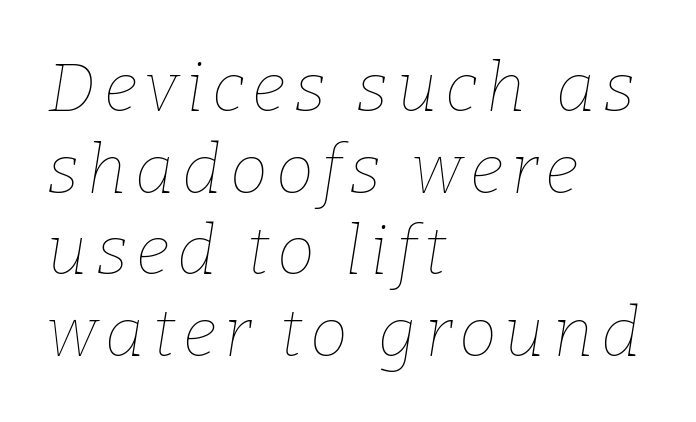
Every character sits at an angle, as italics do. No heavy texture on the line: the type isn't bold. Think of a printed novel: that variable character pitch is what you see here. Reading down the block, your eye returns to a fixed left position each line. Descenders hang freely into open space.
